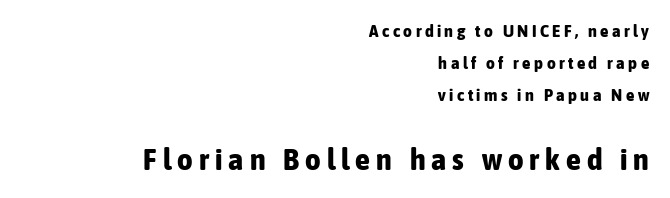
Spacing verdict: proportional, widths tailored to each character. Spacing between characters has been opened up far beyond the box default. A full-strength bold gives these letters their thick strokes. This layout puts the modest block above and the oversized block below. A bare baseline throughout the passage.
